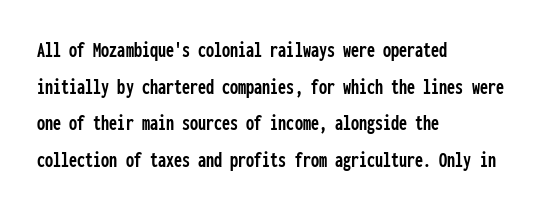
Q: Is the text italic (slanted)? A: No, it is upright.
Q: Is the text underlined? A: No.
Q: How is the paragraph aligned? A: Left-aligned.
Q: Is the spacing between letters normal or unusually wide? A: Normal.
Q: Is the spacing between lines tight, normal or loose? A: Normal.
